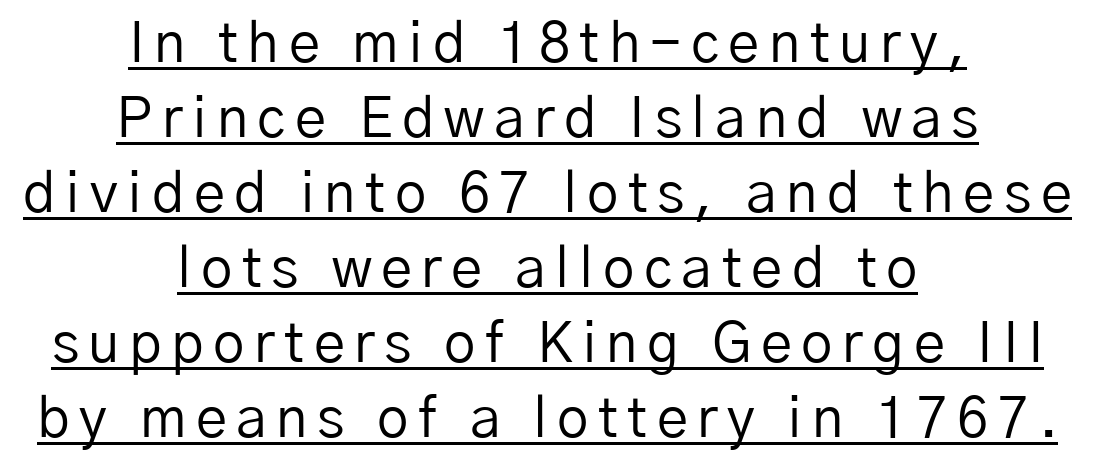
{"serif": "no", "italic": "no", "bold": "no", "weight": "regular", "width": "normal", "stroke_contrast": "low", "x_height": "medium", "monospaced": "no", "underline": "yes", "align": "center", "line_spacing": "normal", "line_spacing_ratio": 1.34, "glyph_px": 56}
